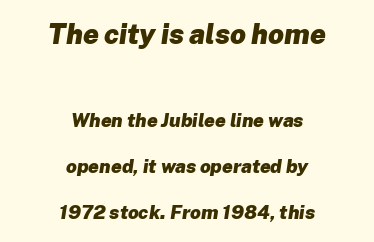
Descenders are the only things crossing below the line. This rendering leaves character spacing at its baseline value. Visually, the top section dominates because its glyphs are scaled up. The passage shown is typed in a proportional face where columns would drift. Short and long lines alike share a common midpoint. Notice how the stems are inclined rather than vertical — that's the hallmark of italics.
